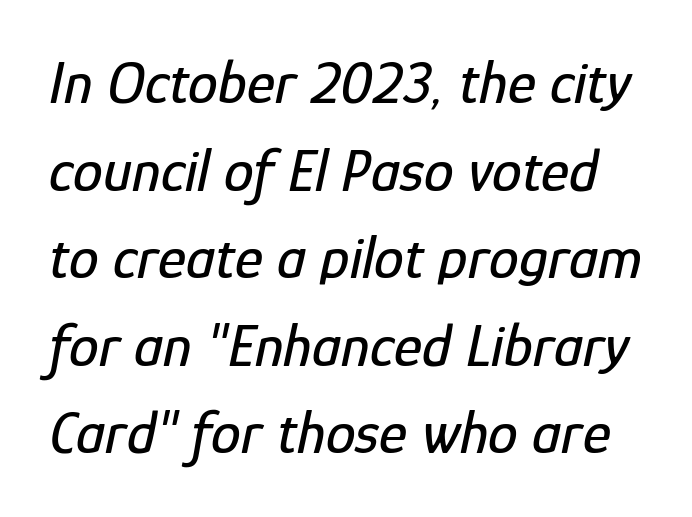
Q: Is the text italic (slanted)? A: Yes, it leans right by about 12 degrees.
Q: Is the text underlined? A: No.
Q: Is the spacing between letters normal or unusually wide? A: Normal.
Q: Is the spacing between lines tight, normal or loose? A: Normal.
Q: Width (condensed, normal, or wide)? A: Condensed.
Q: Stroke contrast? A: Low.
Q: x-height? A: Medium.
Q: Monospaced? A: No.
